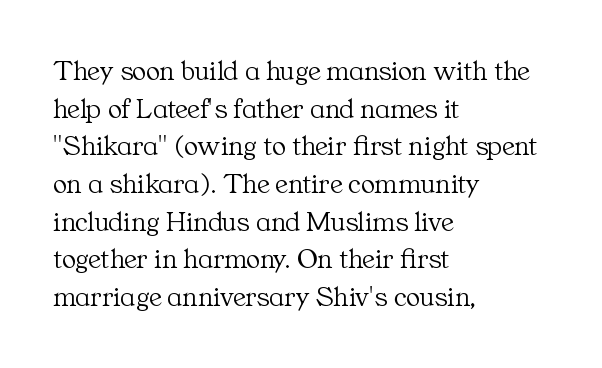
The image shows 29 px light serif type, upright; set left-aligned, normal line spacing (1.3x), normal letter spacing, not underlined; medium stroke contrast and a medium x-height.
